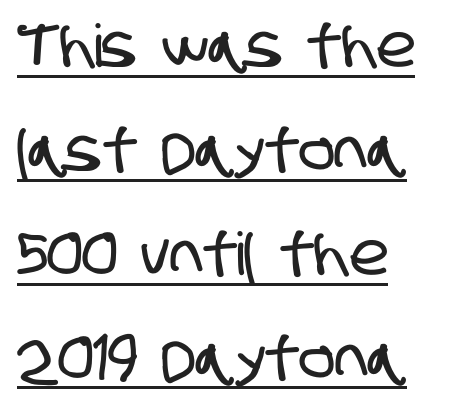
Each word holds together tightly as a unit, with standard inter-letter gaps. Character widths vary here, with narrow letters taking less room than wide ones. Left-aligned paragraph, ragged on the right. The passage shown is typeset with a sans-serif family.
